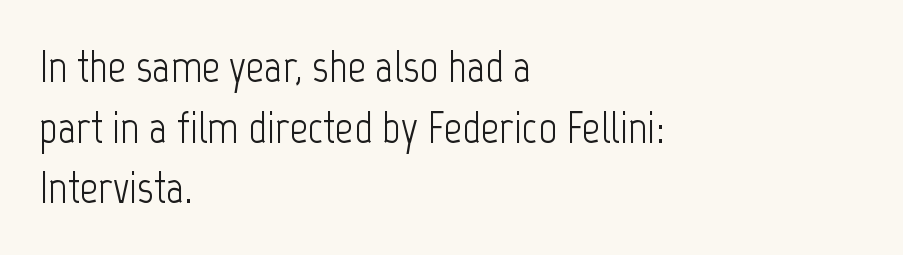
The image shows 45 px light, condensed sans-serif type, upright; set left-aligned, normal line spacing (1.35x), normal letter spacing, not underlined; low stroke contrast and a medium x-height.
